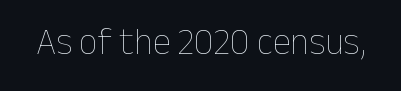
{"italic": "no", "bold": "no", "weight": "thin", "width": "normal", "stroke_contrast": "low", "x_height": "medium", "monospaced": "no", "underline": "no", "letter_spacing": "normal", "letter_spacing_em": 0.0, "glyph_px": 37}
